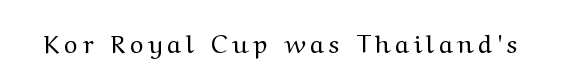
On a weight scale, this lands at 450 or below. The gap between lines stays unmarked. Notice how the stems are strictly vertical — no italics here.
